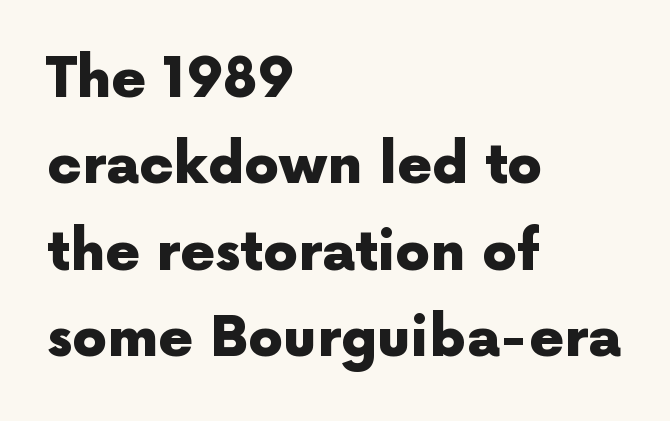
Q: Is the text bold? A: Yes.
Q: Is the text italic (slanted)? A: No, it is upright.
Q: Is the typeface a serif or a sans-serif typeface? A: Sans-serif.
Q: Is the text underlined? A: No.
Q: How is the paragraph aligned? A: Left-aligned.
Q: Is the spacing between letters normal or unusually wide? A: Normal.
Q: Is the spacing between lines tight, normal or loose? A: Normal.
Q: Width (condensed, normal, or wide)? A: Normal.
Q: x-height? A: Medium.
Q: Monospaced? A: No.
